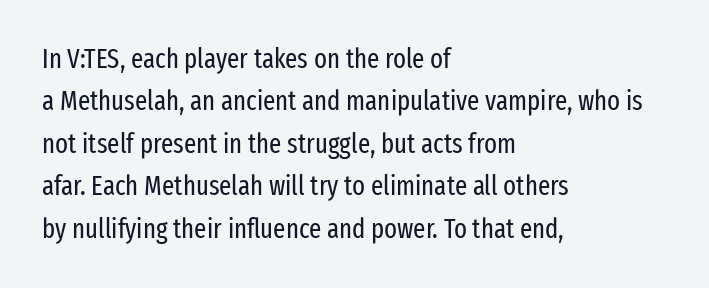
{"italic": "no", "bold": "no", "underline": "no", "align": "left", "line_spacing": "normal", "line_spacing_ratio": 1.57, "letter_spacing": "normal", "letter_spacing_em": 0.0, "glyph_px": 27}
